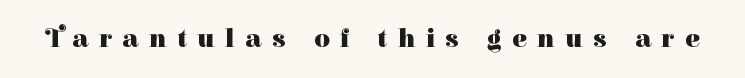
Q: Is the text bold? A: Yes.
Q: Is the text italic (slanted)? A: No, it is upright.
Q: Is the text underlined? A: No.
Q: Is the spacing between letters normal or unusually wide? A: Unusually wide.
